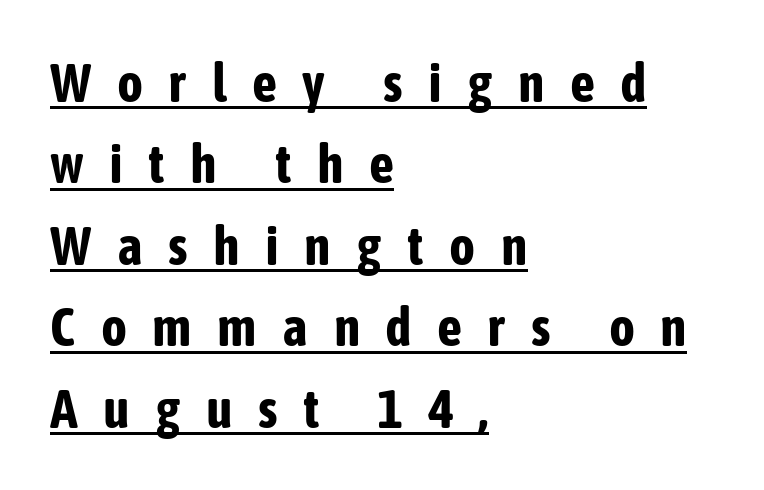
Q: Is the text bold? A: Yes.
Q: Is the text italic (slanted)? A: No, it is upright.
Q: Is the typeface a serif or a sans-serif typeface? A: Sans-serif.
Q: Is the text underlined? A: Yes.
Q: How is the paragraph aligned? A: Left-aligned.
Q: Is the spacing between letters normal or unusually wide? A: Unusually wide.
Q: Is the spacing between lines tight, normal or loose? A: Normal.
Q: Width (condensed, normal, or wide)? A: Condensed.
Q: Stroke contrast? A: Low.
Q: x-height? A: Medium.
Q: Monospaced? A: No.
